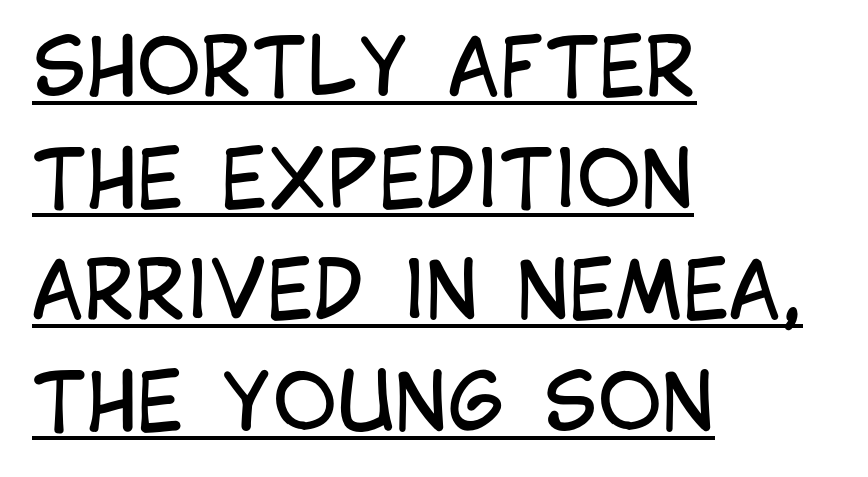
Like a heading marked for emphasis, these lines bear an underscore. The rendering uses a moderate line-height, typical for paragraphs. The line texture is even and compact thanks to regular tracking. The rendering anchors every line to the left-hand side.
